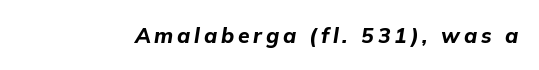
Thick stems and heavy bowls — unmistakably bold. If you drew a line through each stem, it would be angled. Bare-footed words on every line.
